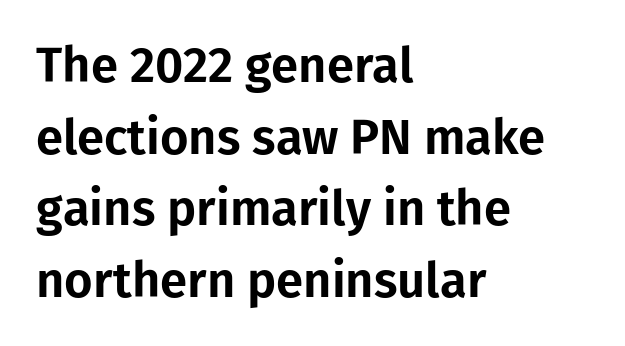
Q: Is the text italic (slanted)? A: No, it is upright.
Q: Is the typeface a serif or a sans-serif typeface? A: Sans-serif.
Q: Is the text underlined? A: No.
Q: How is the paragraph aligned? A: Left-aligned.
Q: Is the spacing between letters normal or unusually wide? A: Normal.
Q: Is the spacing between lines tight, normal or loose? A: Normal.
Q: Width (condensed, normal, or wide)? A: Normal.
Q: Stroke contrast? A: Low.
Q: x-height? A: Medium.
Q: Monospaced? A: No.
